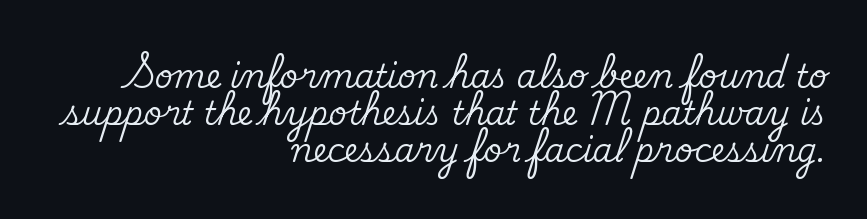
The image shows 32 px text type; set right-aligned, line spacing 1.16x, normal letter spacing, not underlined; medium stroke contrast and a small x-height.
